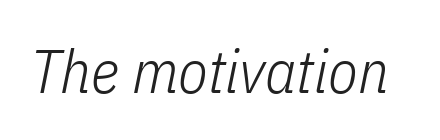
Q: Is the text bold? A: No.
Q: Is the text italic (slanted)? A: Yes, it leans right by about 11 degrees.
Q: Is the text underlined? A: No.
Q: Is the spacing between letters normal or unusually wide? A: Normal.
Q: Width (condensed, normal, or wide)? A: Condensed.
Q: Stroke contrast? A: Low.
Q: x-height? A: Medium.
Q: Monospaced? A: No.
